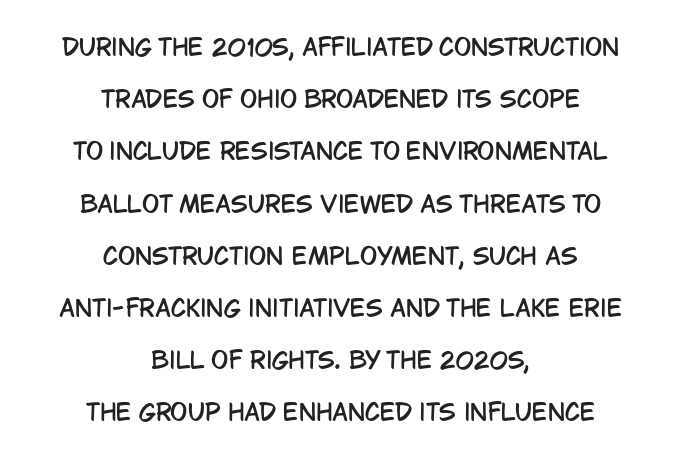
The specimen omits any rule beneath the text block's lines. Does the leading feel generous? Absolutely, it's lavish. Casual observation: everything's sitting right in the middle. In terms of posture, this sample is upright. Glyph-to-glyph distance matches everyday printed text.
